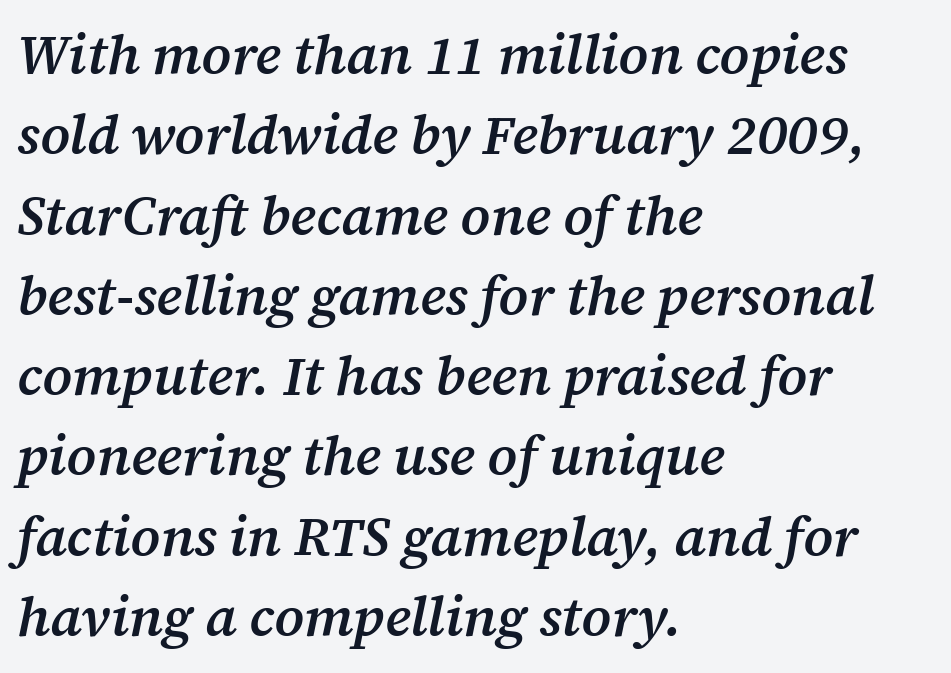
Vertical spacing — default. Honestly, there is no underline to notice here at all. Every character sits at an angle, as italics do. Proportional: the letters do not fall into vertical columns.
